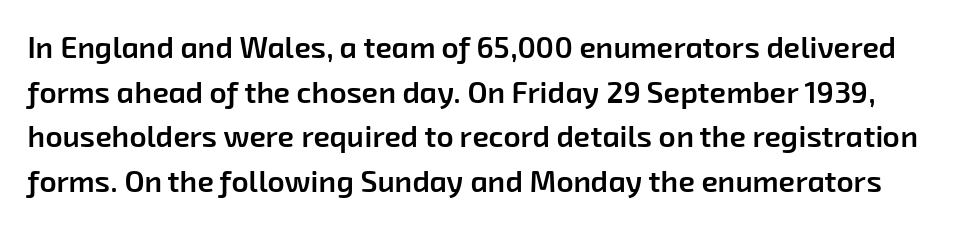
Q: Is the text bold? A: Semi-bold.
Q: Is the typeface a serif or a sans-serif typeface? A: Sans-serif.
Q: Is the text underlined? A: No.
Q: Is the spacing between letters normal or unusually wide? A: Normal.
Q: Is the spacing between lines tight, normal or loose? A: Normal.
Q: Width (condensed, normal, or wide)? A: Normal.
Q: Stroke contrast? A: Low.
Q: x-height? A: Medium.
Q: Monospaced? A: No.
